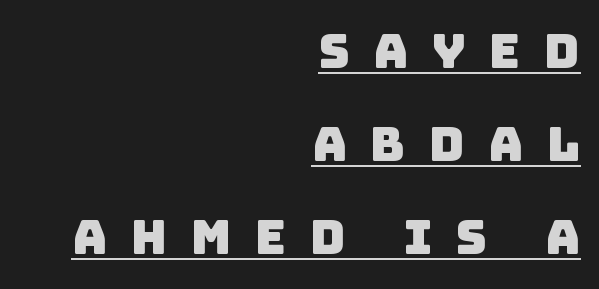
The image shows 48 px sans-serif type; set right-aligned, loose line spacing (1.94x), unusually wide letter spacing (+0.49 em), underlined; low stroke contrast and a large x-height.
